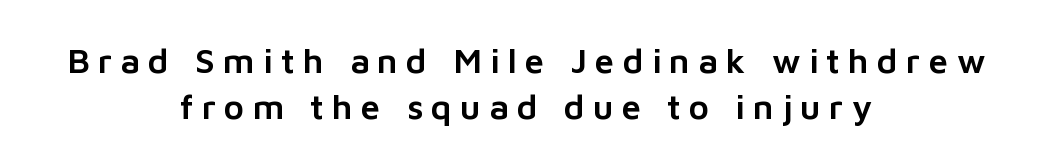
This rendering features lettering with no underline. Spacing verdict: proportional, widths tailored to each character. Whoever set this chose a conventional vertical rhythm. Neither beginnings nor endings align; midpoints do. Rendered with straight, roman letterforms. Tracking value appears strongly positive — letters spread wide.
